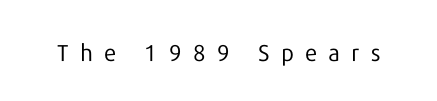
The image shows 23 px text type, upright; set unusually wide letter spacing (+0.49 em), not underlined.
